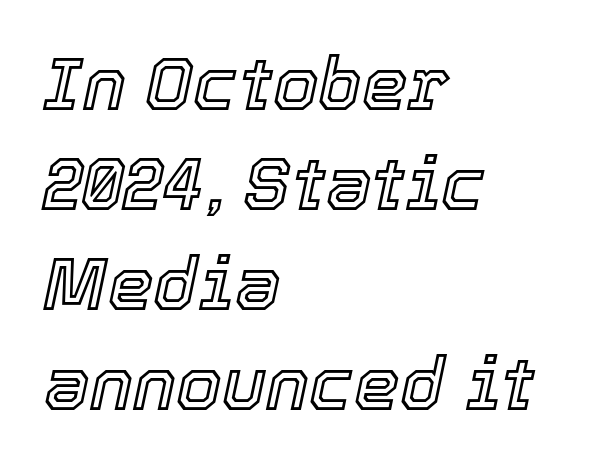
{"italic": "yes", "lean": "right", "slant_degrees": 12, "width": "normal", "x_height": "medium", "monospaced": "no", "underline": "no", "align": "left", "line_spacing": "normal", "line_spacing_ratio": 1.37, "letter_spacing": "normal", "letter_spacing_em": 0.0, "glyph_px": 73}
